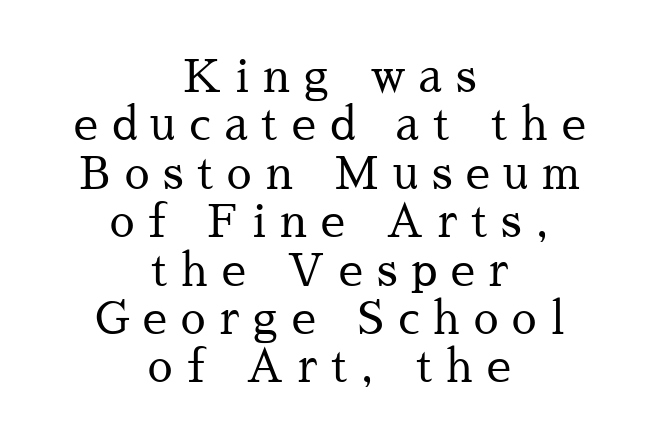
The image shows 44 px regular-weight serif type, upright; set centered, tight line spacing (1.1x), unusually wide letter spacing (+0.32 em), not underlined; medium stroke contrast and a medium x-height.
